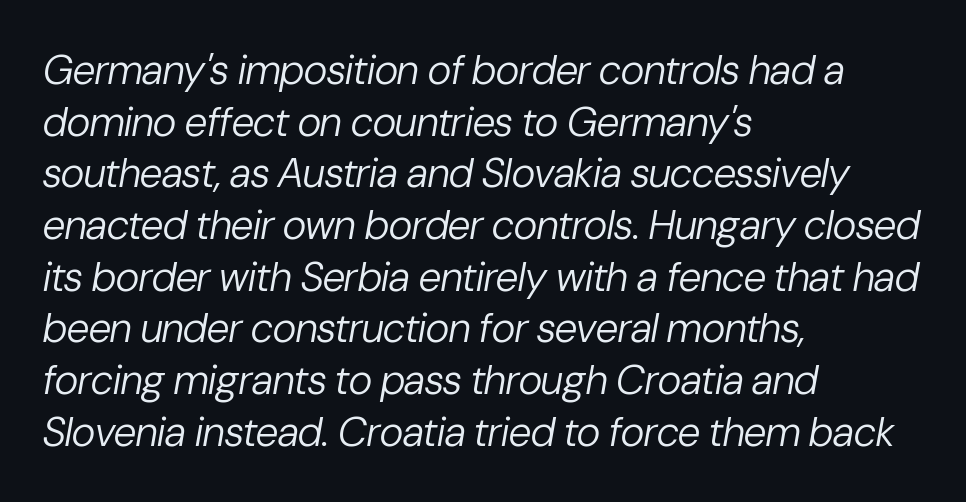
Teacher's note: observe the even left margin — that is flush-left alignment. Reading down the column, the eye jumps a familiar distance to each next line. You can tell it's italic because the verticals aren't actually vertical. Honestly, there is no underline to notice here at all. This sample has the flowing, uneven cadence of proportional lettering. How are the letters spaced? Ordinarily, with no added tracking.
